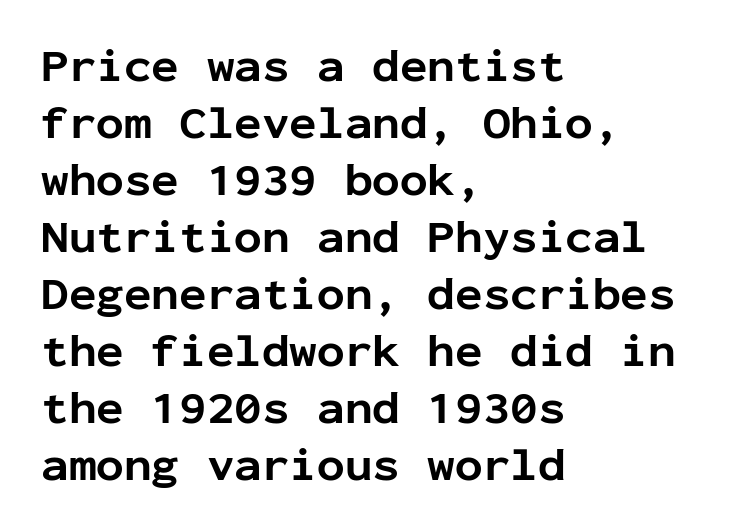
Q: Is the text bold? A: Yes.
Q: Is the text italic (slanted)? A: No, it is upright.
Q: Is the typeface a serif or a sans-serif typeface? A: Sans-serif.
Q: Is the text underlined? A: No.
Q: How is the paragraph aligned? A: Left-aligned.
Q: Is the spacing between letters normal or unusually wide? A: Normal.
Q: Width (condensed, normal, or wide)? A: Normal.
Q: Stroke contrast? A: Low.
Q: x-height? A: Medium.
Q: Monospaced? A: Yes.
